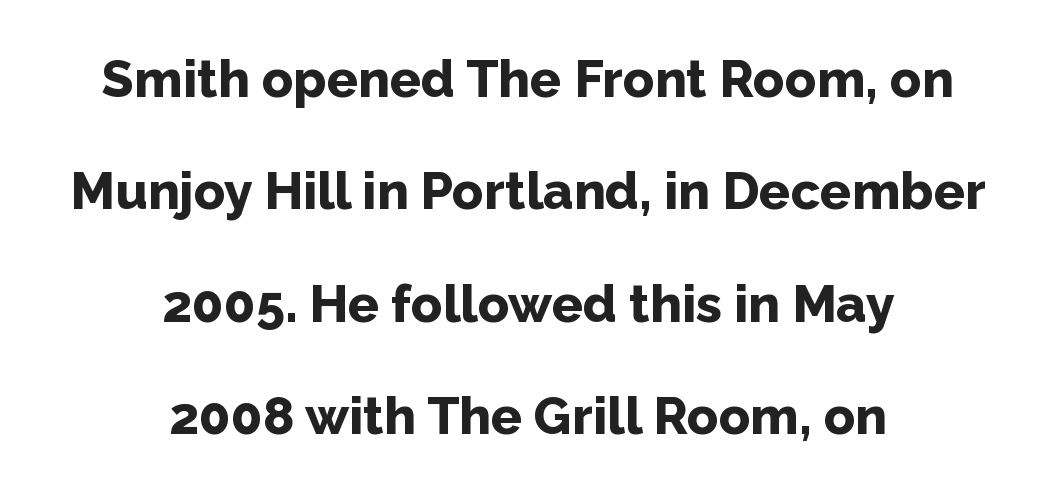
{"serif": "no", "italic": "no", "bold": "yes", "weight": "bold", "width": "normal", "stroke_contrast": "low", "x_height": "medium", "monospaced": "no", "underline": "no", "align": "center", "line_spacing": "loose", "line_spacing_ratio": 2.16, "letter_spacing": "normal", "letter_spacing_em": 0.0, "glyph_px": 52}
